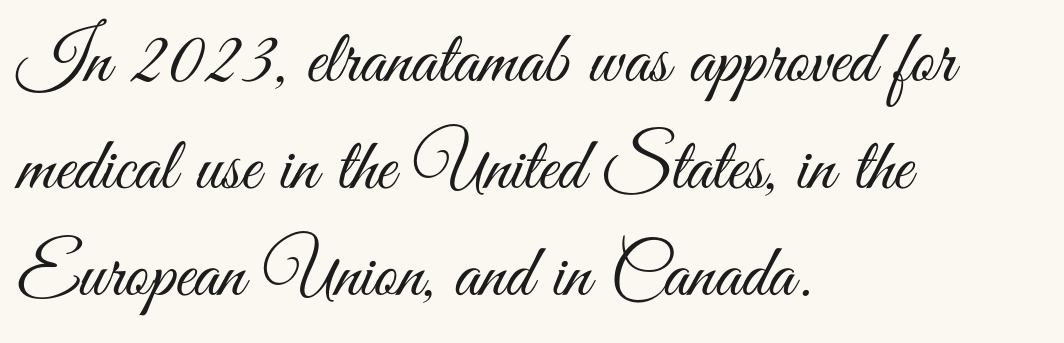
The image shows 75 px light, condensed sans-serif type; set left-aligned, normal line spacing (1.43x), normal letter spacing, not underlined; medium stroke contrast and a small x-height.
